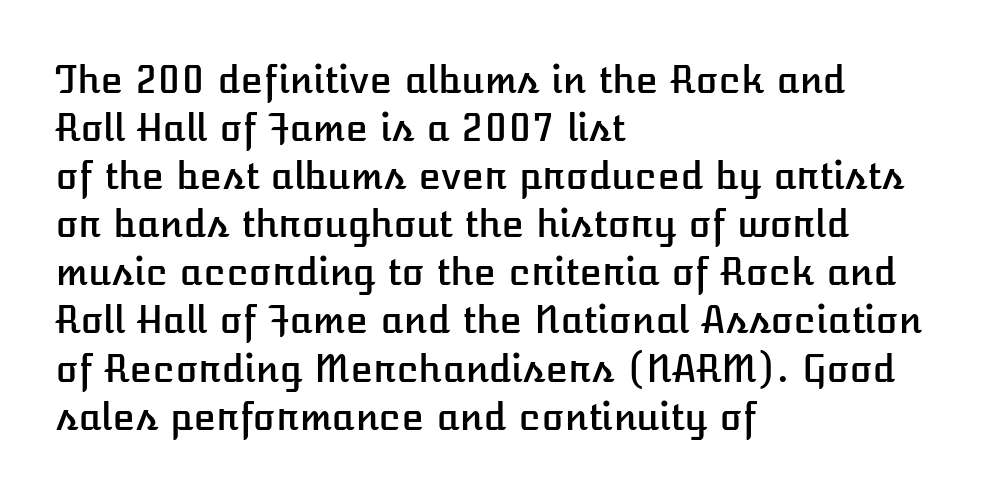
Italic: no, the glyphs are upright roman. These lines keep a tight, regular rhythm from letter to letter. Alignment: flush left. These lines are rendered in a variable-pitch font.
